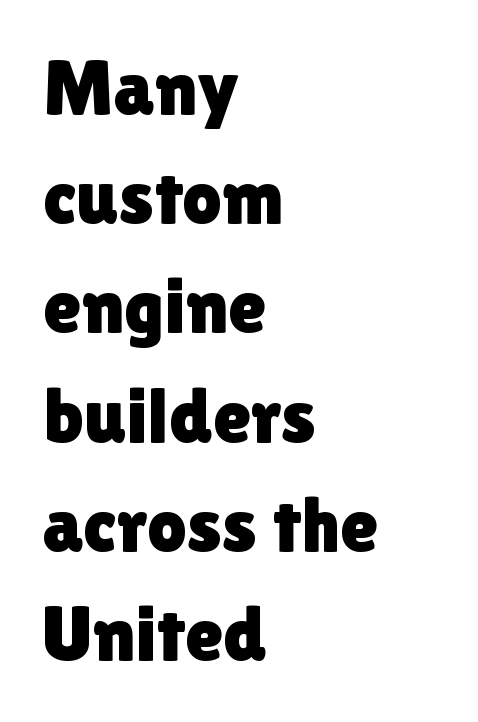
{"serif": "no", "italic": "no", "width": "normal", "stroke_contrast": "low", "x_height": "medium", "monospaced": "no", "underline": "no", "align": "left", "line_spacing": "normal", "line_spacing_ratio": 1.4, "letter_spacing": "normal", "letter_spacing_em": 0.0, "glyph_px": 78}
